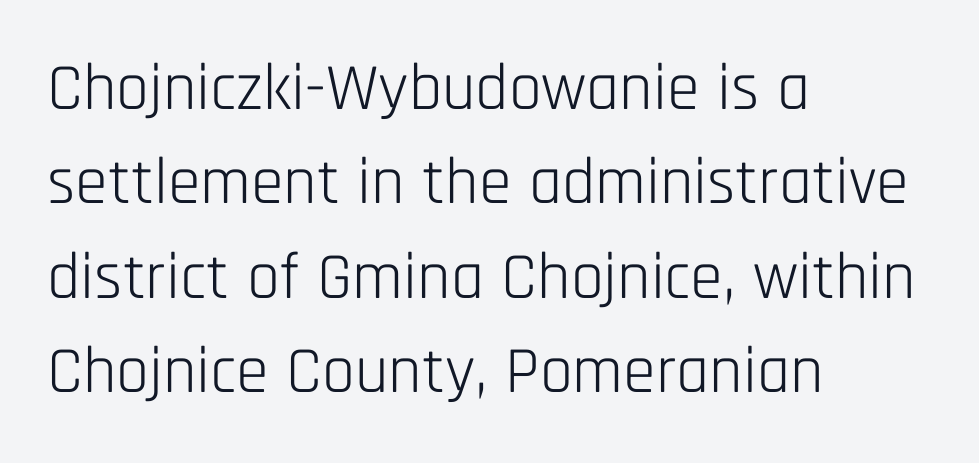
{"serif": "no", "italic": "no", "bold": "no", "weight": "light", "width": "condensed", "stroke_contrast": "low", "x_height": "large", "monospaced": "no", "underline": "no", "align": "left", "line_spacing": "normal", "line_spacing_ratio": 1.43, "letter_spacing": "normal", "letter_spacing_em": 0.0, "glyph_px": 66}
